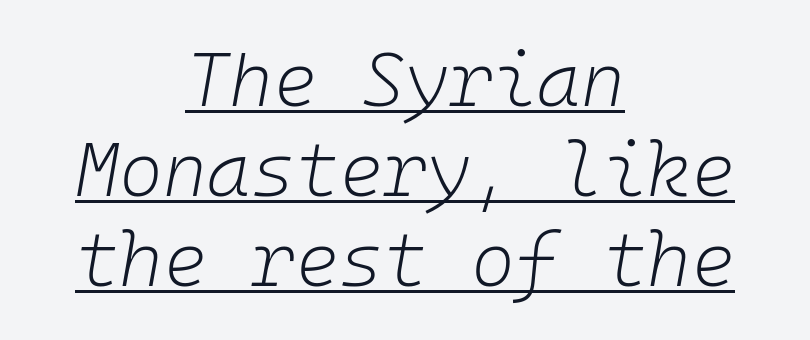
The passage shown has conventional tracking throughout. Both edges are ragged and mirror each other, which tells us the setting is centered. These lines are rendered in a fixed-pitch font. A baseline rule has been typeset under these characters. An italicized treatment has been applied to the whole sample.
